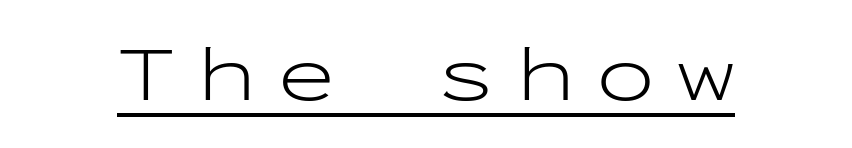
Q: Is the text bold? A: No.
Q: Is the text italic (slanted)? A: No, it is upright.
Q: Is the typeface a serif or a sans-serif typeface? A: Sans-serif.
Q: Is the text underlined? A: Yes.
Q: Is the spacing between letters normal or unusually wide? A: Unusually wide.
Q: Width (condensed, normal, or wide)? A: Wide.
Q: Stroke contrast? A: Low.
Q: x-height? A: Medium.
Q: Monospaced? A: Yes.
